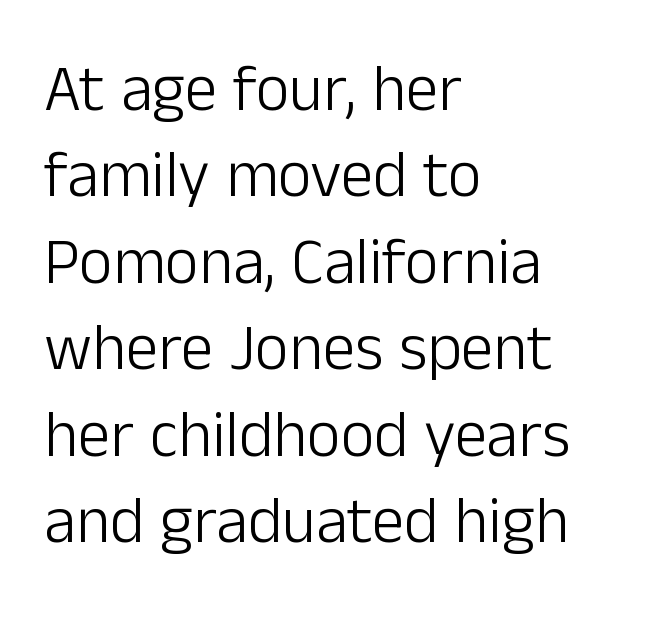
Q: Is the text bold? A: No.
Q: Is the text italic (slanted)? A: No, it is upright.
Q: Is the typeface a serif or a sans-serif typeface? A: Sans-serif.
Q: Is the text underlined? A: No.
Q: How is the paragraph aligned? A: Left-aligned.
Q: Is the spacing between letters normal or unusually wide? A: Normal.
Q: Is the spacing between lines tight, normal or loose? A: Normal.
Q: Width (condensed, normal, or wide)? A: Normal.
Q: Stroke contrast? A: Low.
Q: x-height? A: Medium.
Q: Monospaced? A: No.
